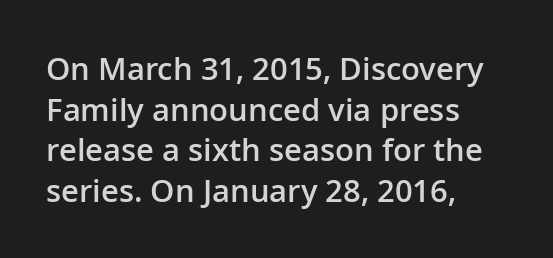
The lines are quadded left. If you measured baseline to baseline, you'd find a middling distance. Posture: straight, roman, zero tilt. Unlike a traditional serif, this face leaves its strokes unadorned.
